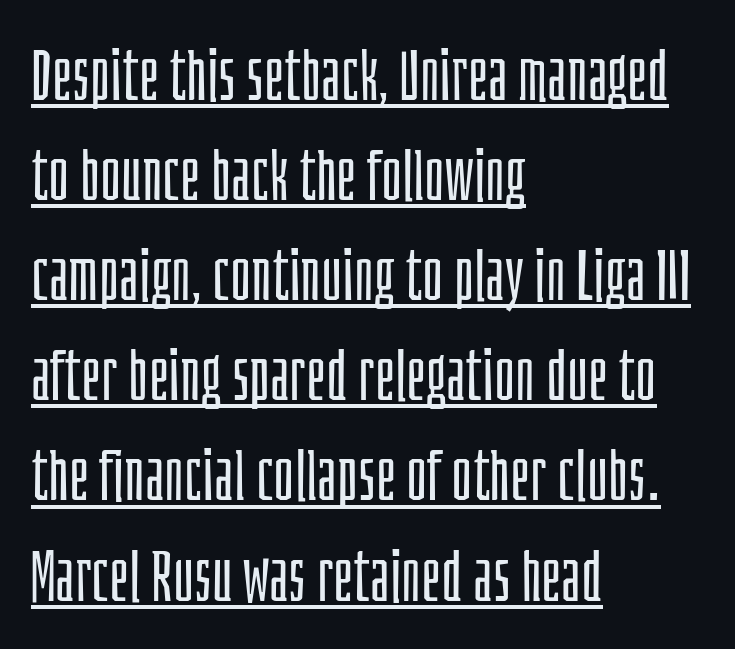
{"serif": "no", "italic": "no", "bold": "no", "weight": "light", "width": "condensed", "stroke_contrast": "low", "x_height": "large", "monospaced": "no", "underline": "yes", "align": "left", "line_spacing": "normal", "line_spacing_ratio": 1.41, "letter_spacing": "normal", "letter_spacing_em": 0.0, "glyph_px": 71}
